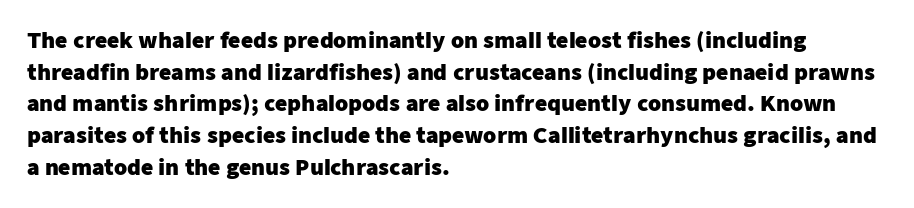
{"italic": "no", "bold": "yes", "underline": "no", "align": "left", "line_spacing": "normal", "line_spacing_ratio": 1.51, "letter_spacing": "normal", "letter_spacing_em": 0.0, "glyph_px": 21}
